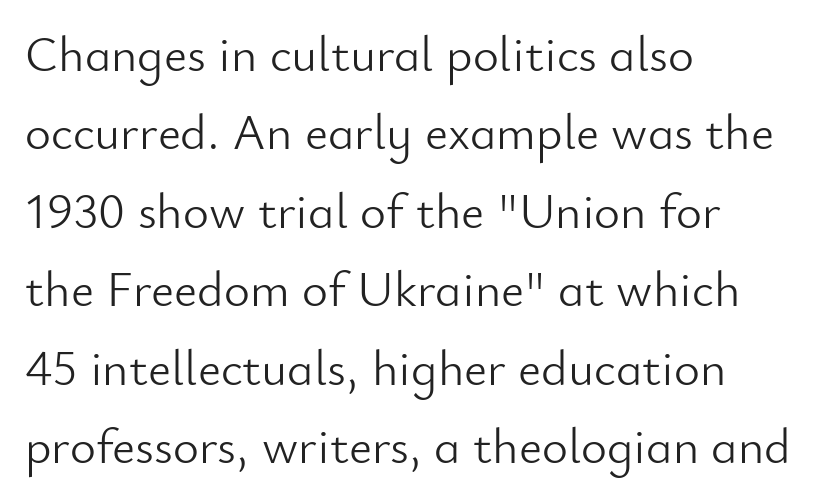
{"serif": "no", "italic": "no", "bold": "no", "weight": "light", "width": "normal", "stroke_contrast": "low", "x_height": "small", "monospaced": "no", "underline": "no", "align": "left", "line_spacing": "normal", "line_spacing_ratio": 1.57, "letter_spacing": "normal", "letter_spacing_em": 0.0, "glyph_px": 50}
